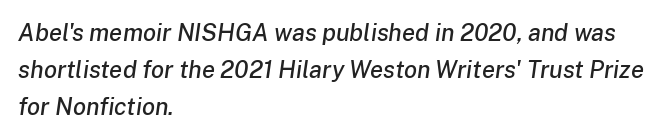
Q: Is the text italic (slanted)? A: Yes, it leans right by about 8 degrees.
Q: Is the text underlined? A: No.
Q: How is the paragraph aligned? A: Left-aligned.
Q: Is the spacing between letters normal or unusually wide? A: Normal.
Q: Is the spacing between lines tight, normal or loose? A: Normal.
